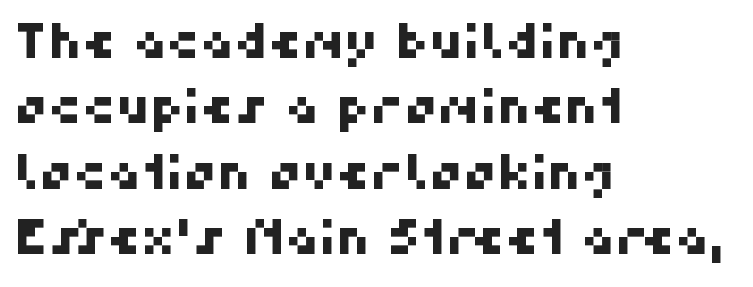
{"serif": "no", "width": "normal", "stroke_contrast": "high", "x_height": "medium", "monospaced": "no", "underline": "no", "align": "left", "line_spacing": "normal", "line_spacing_ratio": 1.39, "letter_spacing": "normal", "letter_spacing_em": 0.0, "glyph_px": 47}
